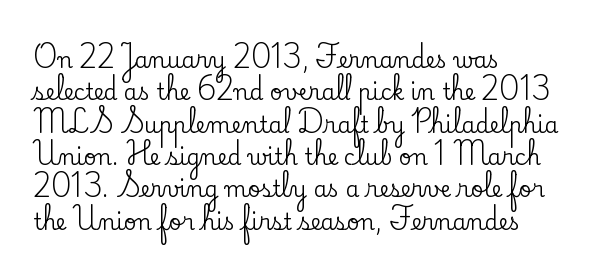
{"italic": "no", "underline": "no", "align": "left", "line_spacing": "normal", "line_spacing_ratio": 1.47, "letter_spacing": "normal", "letter_spacing_em": 0.0, "glyph_px": 22}
